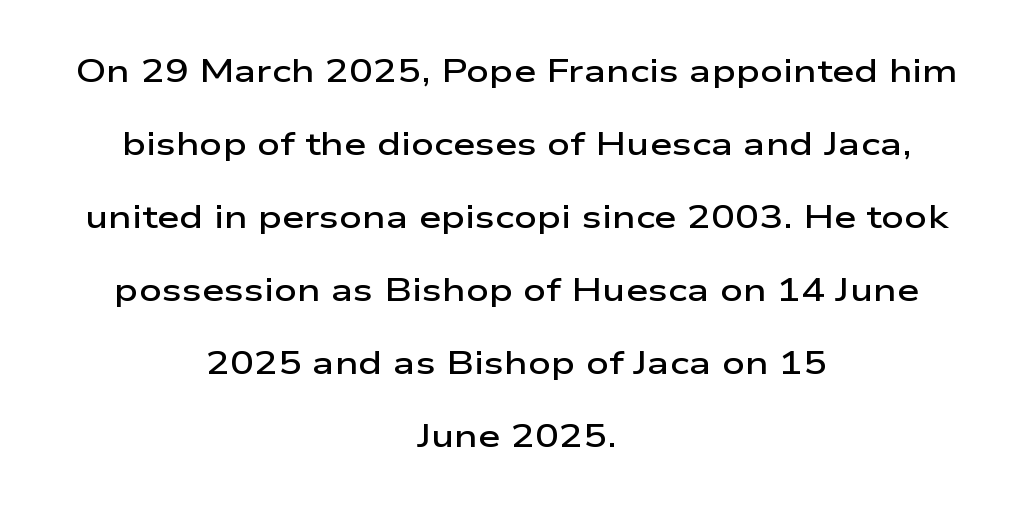
Here the designer chose a conventional face with non-uniform glyph widths. Each row of text sits above clean, open space. Does the type have serifs? No, each stem ends abruptly. There is no visible air inserted between adjacent glyphs.
